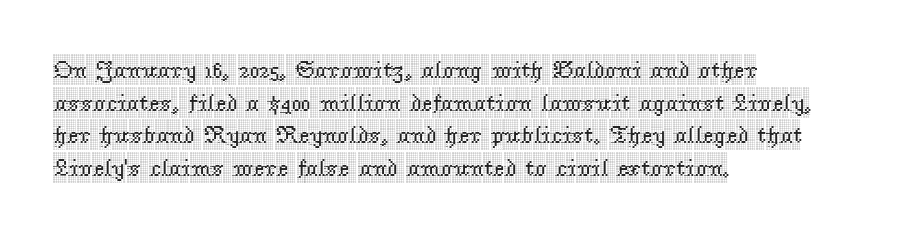
Q: Is the text italic (slanted)? A: No, it is upright.
Q: Is the text underlined? A: No.
Q: How is the paragraph aligned? A: Left-aligned.
Q: Is the spacing between letters normal or unusually wide? A: Normal.
Q: Is the spacing between lines tight, normal or loose? A: Normal.
